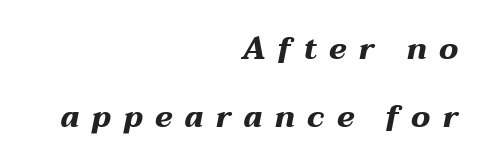
Unmarked baselines from the first word to the last. Chunky letters — that's bold for sure. The rendering applies a slant to the glyphs. Look at the tracking — it's clearly loosened, letters drifting apart. Horizontal bands of white between lines are thick stripes.
